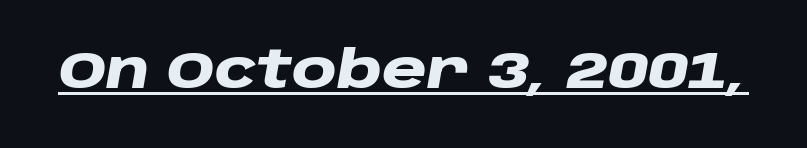
The image shows 51 px heavy, wide type, italic (leaning right); set normal letter spacing, underlined; low stroke contrast and a large x-height.
